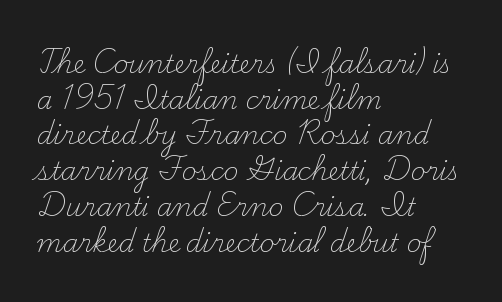
{"bold": "no", "underline": "no", "align": "left", "line_spacing": "normal", "line_spacing_ratio": 1.43, "letter_spacing": "normal", "letter_spacing_em": 0.0, "glyph_px": 25}
